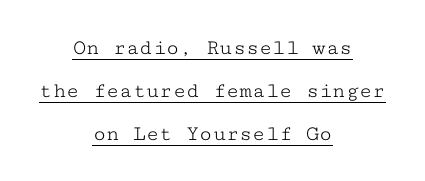
The image shows 22 px text type, upright; set centered, loose line spacing (1.95x), normal letter spacing, underlined.
